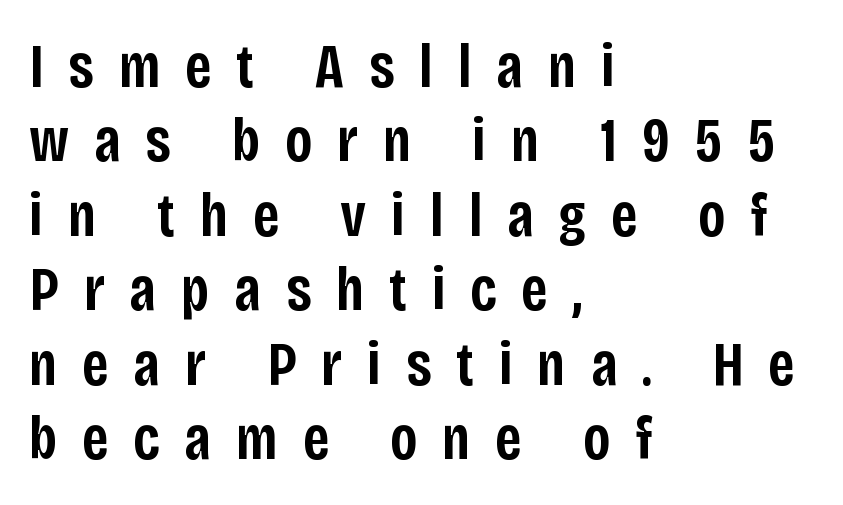
Q: Is the text bold? A: Semi-bold.
Q: Is the text italic (slanted)? A: No, it is upright.
Q: Is the typeface a serif or a sans-serif typeface? A: Sans-serif.
Q: Is the text underlined? A: No.
Q: How is the paragraph aligned? A: Left-aligned.
Q: Is the spacing between letters normal or unusually wide? A: Unusually wide.
Q: Width (condensed, normal, or wide)? A: Condensed.
Q: Stroke contrast? A: Low.
Q: x-height? A: Large.
Q: Monospaced? A: No.
